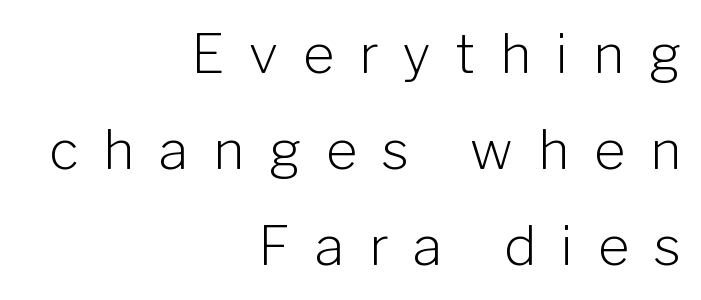
{"serif": "no", "italic": "no", "bold": "no", "weight": "light", "width": "normal", "stroke_contrast": "low", "x_height": "medium", "monospaced": "no", "underline": "no", "align": "right", "line_spacing_ratio": 1.78, "letter_spacing": "wide", "letter_spacing_em": 0.46, "glyph_px": 54}
